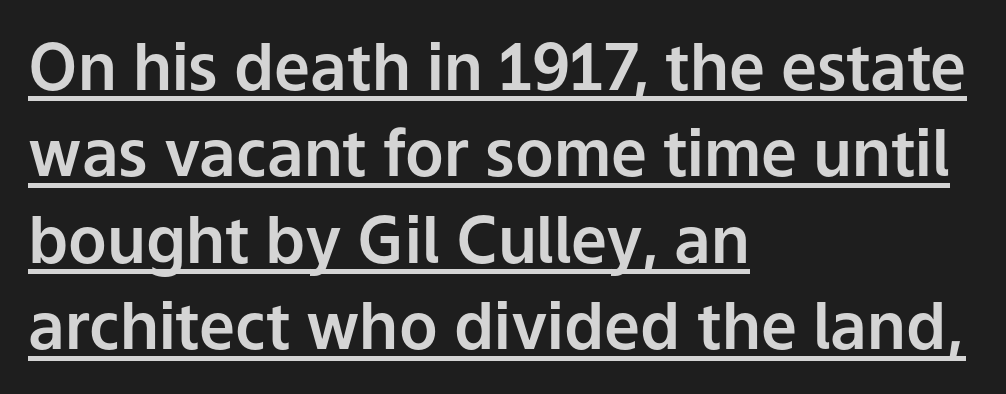
{"serif": "no", "italic": "no", "width": "normal", "stroke_contrast": "low", "x_height": "medium", "monospaced": "no", "underline": "yes", "align": "left", "line_spacing": "normal", "line_spacing_ratio": 1.35, "letter_spacing": "normal", "letter_spacing_em": 0.0, "glyph_px": 64}
